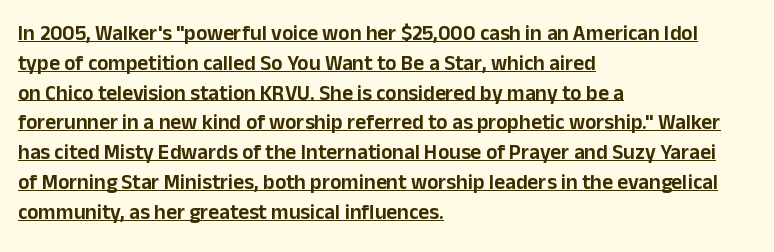
Visually the block forms a straight wall on the left and a jagged coastline on the right. Leading: standard. What decoration does the sample have? An underline. When letters stand straight like this, we call the style roman or upright.
